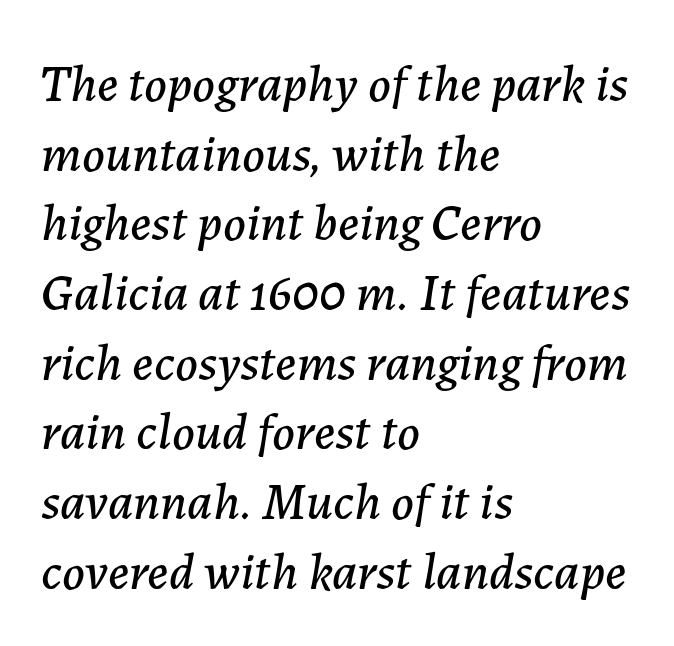
The image shows 52 px text type, italic (leaning right); set left-aligned, normal line spacing (1.34x), normal letter spacing, not underlined; low stroke contrast and a medium x-height.
